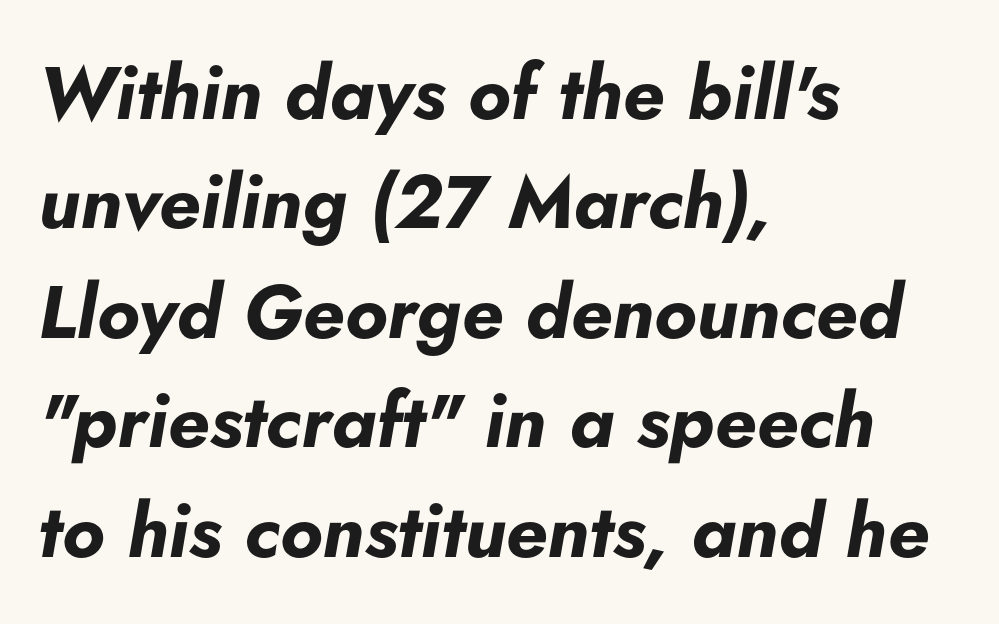
The image shows 75 px bold type, italic (leaning right); set left-aligned, normal line spacing (1.46x), normal letter spacing, not underlined; low stroke contrast and a small x-height.
